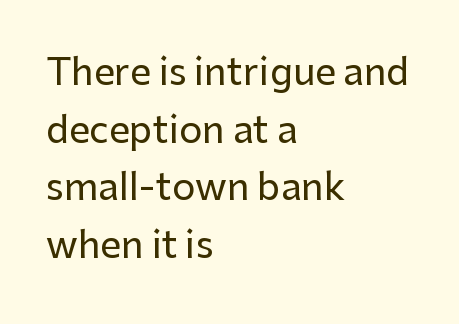
The image shows 37 px sans-serif type, upright; set left-aligned, normal line spacing (1.56x), normal letter spacing, not underlined; low stroke contrast and a medium x-height.
